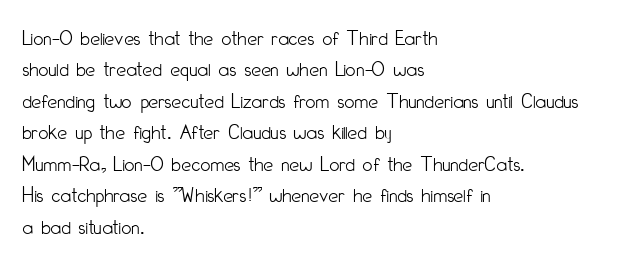
The line-height multiplier appears to be the usual default. The ragged edge is on the right, which tells us the setting is flush left. A typesetter would mark this as roman, not italic. This sample uses plain, unmodified letter spacing. No letter is thick-stroked: the sample isn't bold.
